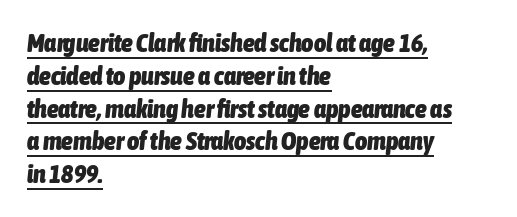
The image shows 26 px bold type, italic (leaning right); set left-aligned, normal line spacing (1.26x), normal letter spacing, underlined.
